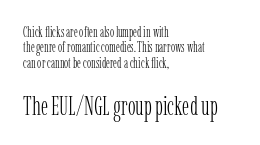
{"italic": "no", "bold": "no", "underline": "no", "align": "left", "line_spacing": "tight", "line_spacing_ratio": 1.09, "letter_spacing": "normal", "letter_spacing_em": 0.0, "larger_block": "second", "size_ratio": 1.86, "glyph_px": 26}
